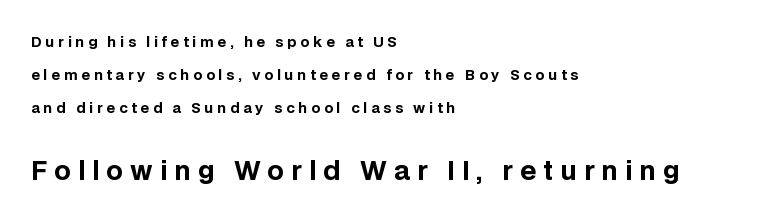
Q: Is the text bold? A: Yes.
Q: Is the text italic (slanted)? A: No, it is upright.
Q: Is the text underlined? A: No.
Q: How is the paragraph aligned? A: Left-aligned.
Q: Is the spacing between letters normal or unusually wide? A: Unusually wide.
Q: Is the spacing between lines tight, normal or loose? A: Loose.
Q: Which block of text is set in a larger size, the first (top) or the second (bottom)? A: The second (bottom) one.
